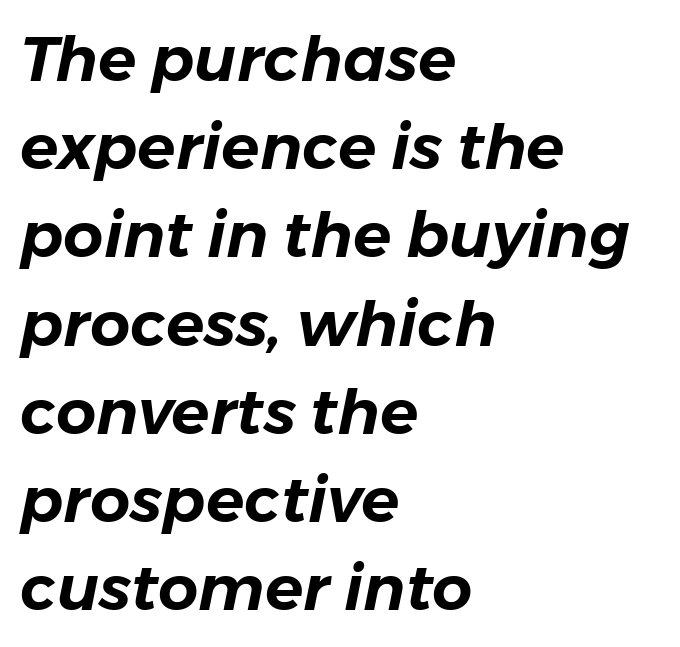
{"italic": "yes", "lean": "right", "slant_degrees": 11, "width": "normal", "stroke_contrast": "low", "x_height": "medium", "monospaced": "no", "underline": "no", "align": "left", "line_spacing": "normal", "line_spacing_ratio": 1.4, "letter_spacing": "normal", "letter_spacing_em": 0.0, "glyph_px": 63}
